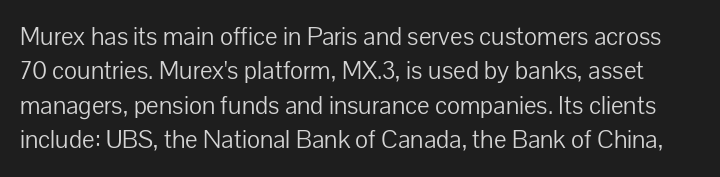
The image shows 25 px text type, upright; set normal line spacing (1.38x), normal letter spacing, not underlined.
